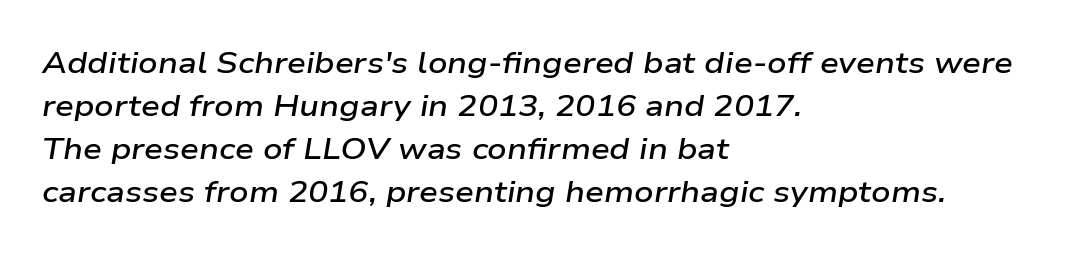
The image shows 30 px semibold, wide type, italic (leaning right); set left-aligned, normal line spacing (1.43x), normal letter spacing, not underlined; low stroke contrast and a medium x-height.
